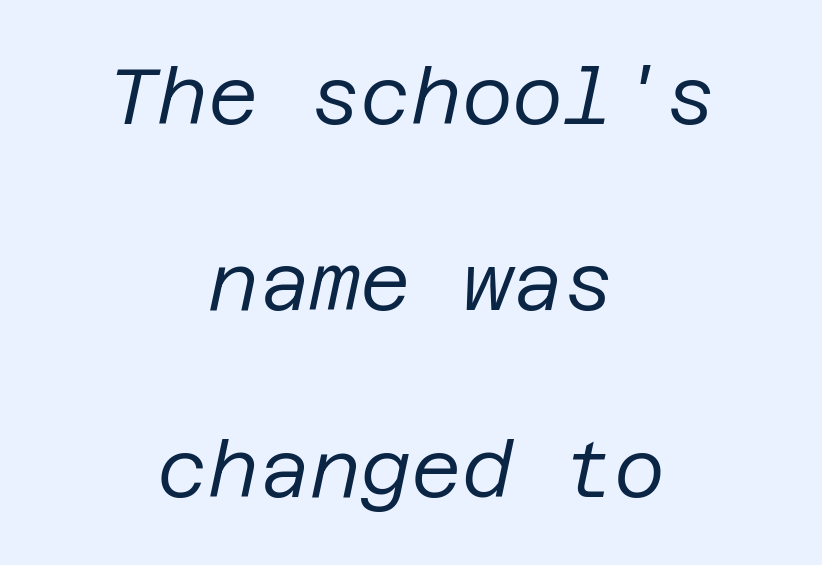
{"italic": "yes", "lean": "right", "slant_degrees": 12, "bold": "no", "weight": "regular", "width": "normal", "stroke_contrast": "low", "x_height": "large", "underline": "no", "align": "center", "line_spacing": "loose", "line_spacing_ratio": 2.39, "letter_spacing": "normal", "letter_spacing_em": 0.0, "glyph_px": 78}
